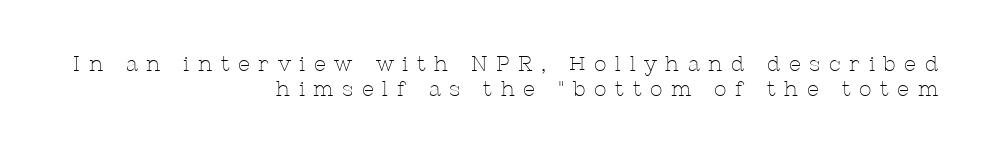
{"italic": "no", "bold": "no", "underline": "no", "align": "right", "line_spacing_ratio": 1.18, "letter_spacing": "wide", "letter_spacing_em": 0.41, "glyph_px": 21}
